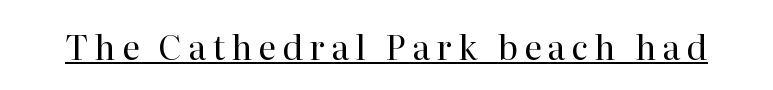
Q: Is the text bold? A: No.
Q: Is the text italic (slanted)? A: No, it is upright.
Q: Is the typeface a serif or a sans-serif typeface? A: Serif.
Q: Is the text underlined? A: Yes.
Q: Width (condensed, normal, or wide)? A: Normal.
Q: Stroke contrast? A: High.
Q: x-height? A: Medium.
Q: Monospaced? A: No.
